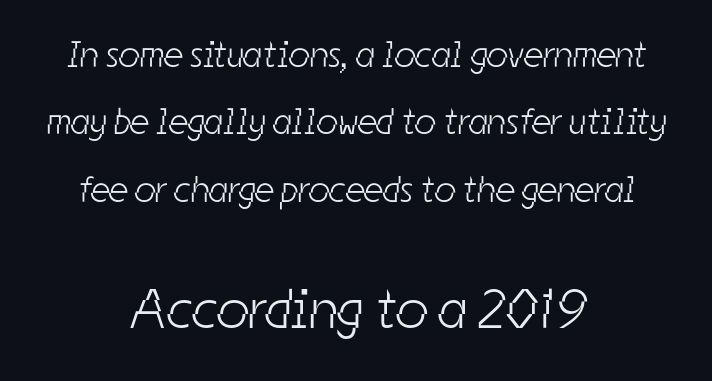
Anything drawn beneath the words? Only blank space. Looks like regular typesetting: each glyph gets only the width it needs. The rendering positions every line midway between the sides. In this sample the second text group is rendered at the bigger scale.
